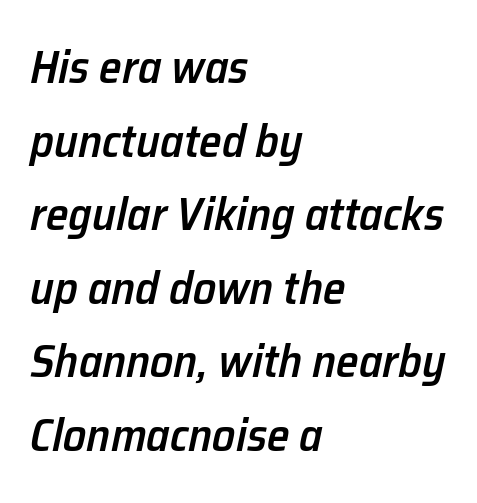
Q: Is the text bold? A: Semi-bold.
Q: Is the text italic (slanted)? A: Yes, it leans right by about 12 degrees.
Q: Is the text underlined? A: No.
Q: How is the paragraph aligned? A: Left-aligned.
Q: Is the spacing between letters normal or unusually wide? A: Normal.
Q: Is the spacing between lines tight, normal or loose? A: Normal.
Q: Width (condensed, normal, or wide)? A: Normal.
Q: Stroke contrast? A: Low.
Q: x-height? A: Medium.
Q: Monospaced? A: No.
